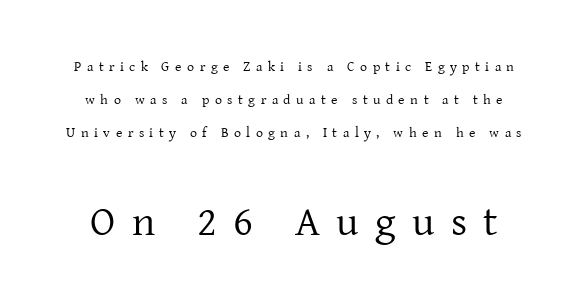
The image shows 42 px regular-weight serif type, upright; set loose line spacing (2.37x), unusually wide letter spacing (+0.39 em), not underlined; the second (bottom) block is 3.0x larger; low stroke contrast and a medium x-height.
